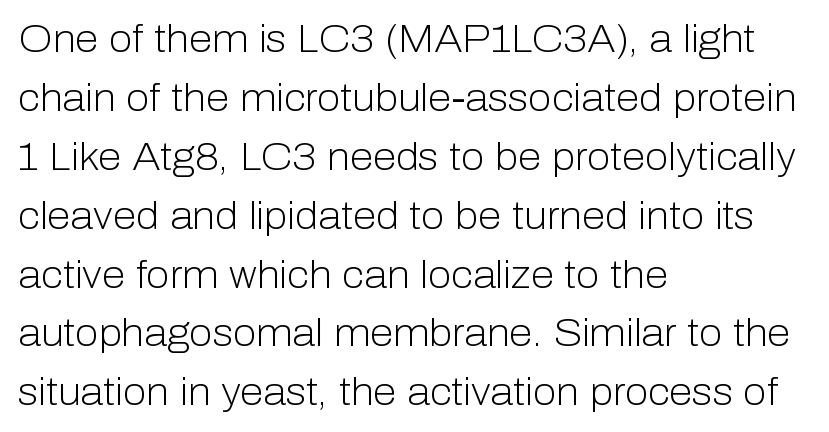
Q: Is the text bold? A: No.
Q: Is the text italic (slanted)? A: No, it is upright.
Q: Is the typeface a serif or a sans-serif typeface? A: Sans-serif.
Q: Is the text underlined? A: No.
Q: How is the paragraph aligned? A: Left-aligned.
Q: Is the spacing between letters normal or unusually wide? A: Normal.
Q: Is the spacing between lines tight, normal or loose? A: Normal.
Q: Width (condensed, normal, or wide)? A: Normal.
Q: Stroke contrast? A: Low.
Q: x-height? A: Medium.
Q: Monospaced? A: No.
